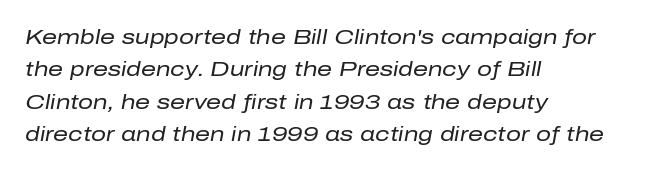
The image shows 21 px text type, italic (leaning right); set left-aligned, normal line spacing (1.54x), normal letter spacing, not underlined.
